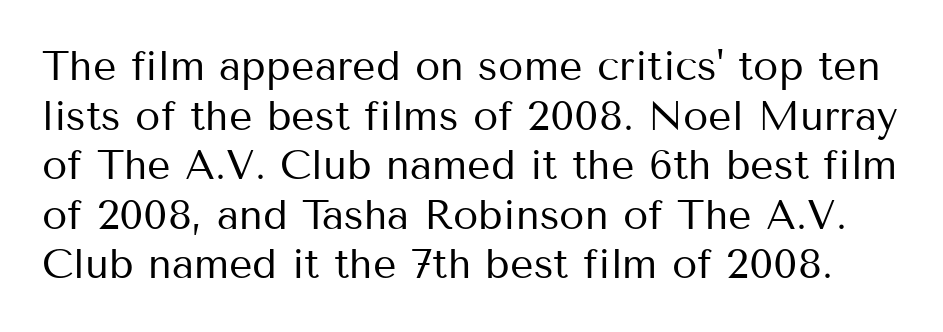
The image shows 41 px regular-weight sans-serif type, upright; set line spacing 1.21x, normal letter spacing, not underlined; medium stroke contrast and a medium x-height.
